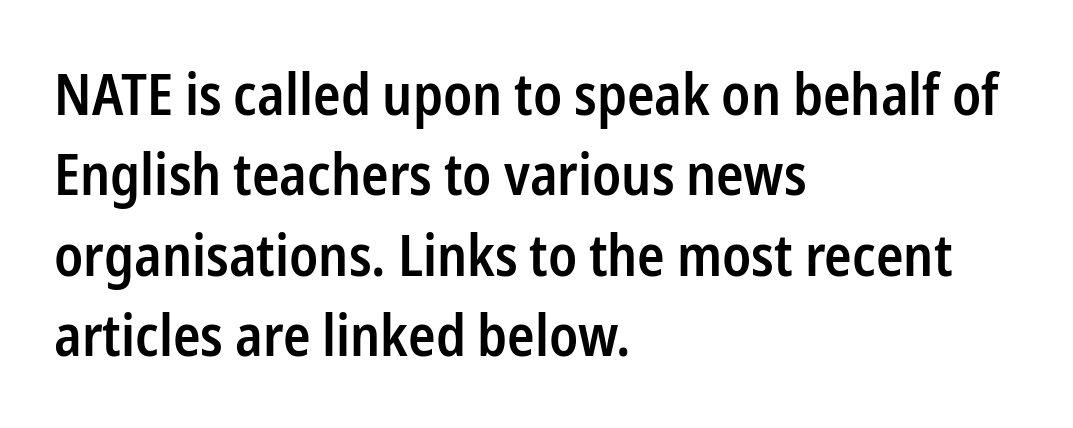
No extra tracking has been applied to these lines. Words float on clear page, feet unadorned. Spacing verdict: proportional, widths tailored to each character. Upright lettering throughout. The rendering uses a moderate line-height, typical for paragraphs. This sample uses a sans-serif face.
